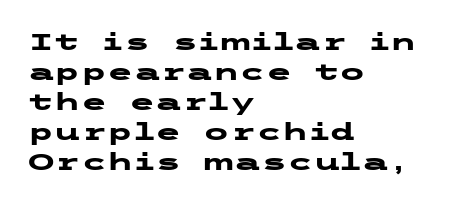
The image shows 24 px bold type, upright; set left-aligned, normal line spacing (1.25x), normal letter spacing, not underlined.
